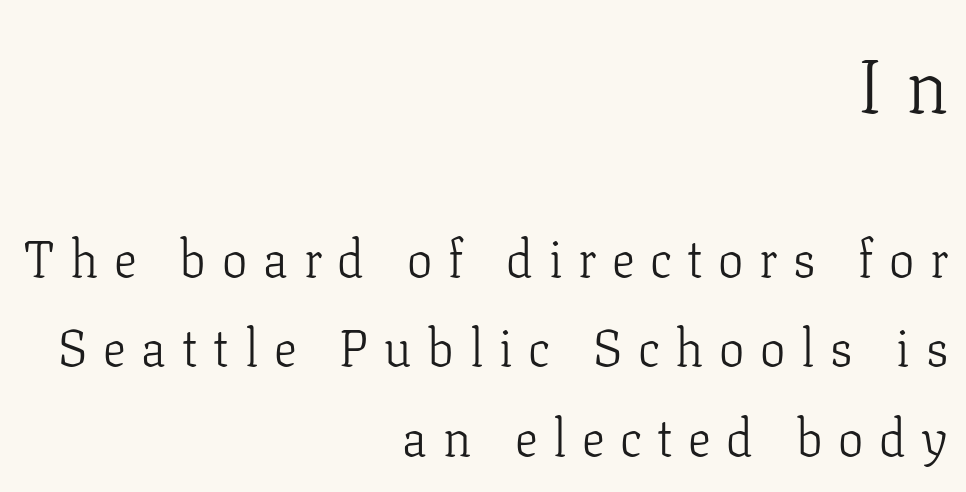
Compared with a typical body face, this is equally light or lighter still. The horizontal fit of the characters is loose and conspicuously gappy. Lines of text with bare space underneath. Short and long lines alike share a common ending point at right. The passage shown begins with its larger block and ends with its smaller one. A typesetter would call this proportional, since set widths differ per character.
